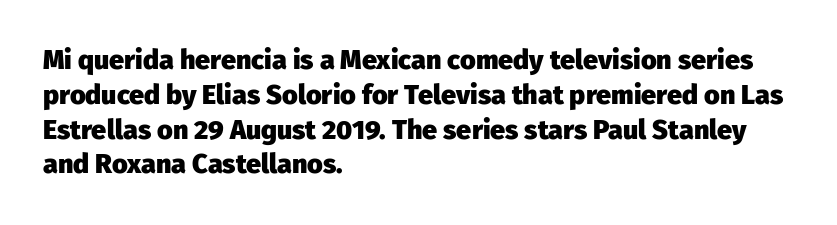
The words here are not underlined. Style check: upright. Typesetter's note: full bold, strokes at maximum text heaviness. Left-aligned paragraph, ragged on the right. One glance says typical: line gaps are just what's usual. Look at the tracking — it's just the regular setting, nothing added.
